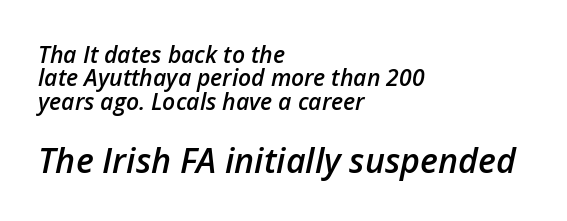
Q: Is the text bold? A: Semi-bold.
Q: Is the text italic (slanted)? A: Yes, it leans right by about 12 degrees.
Q: Is the text underlined? A: No.
Q: How is the paragraph aligned? A: Left-aligned.
Q: Is the spacing between letters normal or unusually wide? A: Normal.
Q: Is the spacing between lines tight, normal or loose? A: Tight.
Q: Which block of text is set in a larger size, the first (top) or the second (bottom)? A: The second (bottom) one.
Q: Width (condensed, normal, or wide)? A: Normal.
Q: Stroke contrast? A: Low.
Q: x-height? A: Medium.
Q: Monospaced? A: No.
